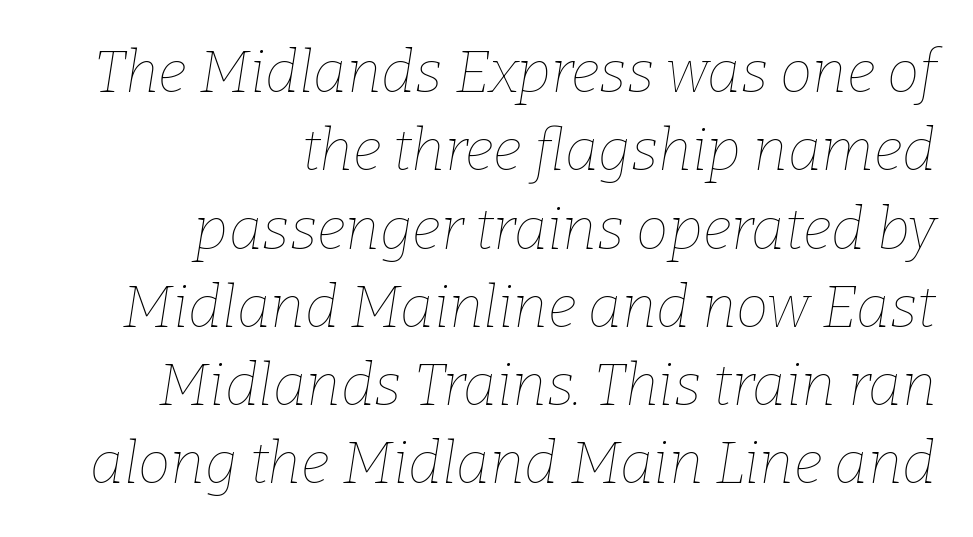
Vertical stems look standard width or narrower in stroke. The face used here is rendered with its standard letterfit. The text carries the slant typical of an italic or oblique font. What's the leading like? Ordinary, nothing unusual. Descenders are the only things crossing below the line. Which margin do the lines hug? The right one — the left edge is uneven.
